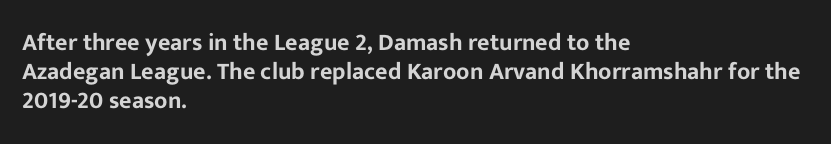
Q: Is the text italic (slanted)? A: No, it is upright.
Q: Is the text underlined? A: No.
Q: How is the paragraph aligned? A: Left-aligned.
Q: Is the spacing between letters normal or unusually wide? A: Normal.
